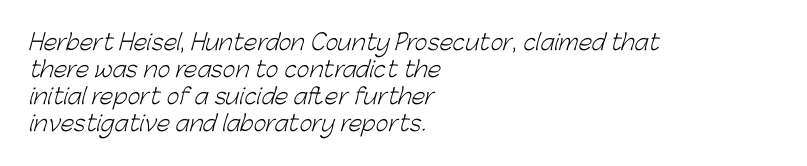
Q: Is the text bold? A: No.
Q: Is the text underlined? A: No.
Q: How is the paragraph aligned? A: Left-aligned.
Q: Is the spacing between letters normal or unusually wide? A: Normal.
